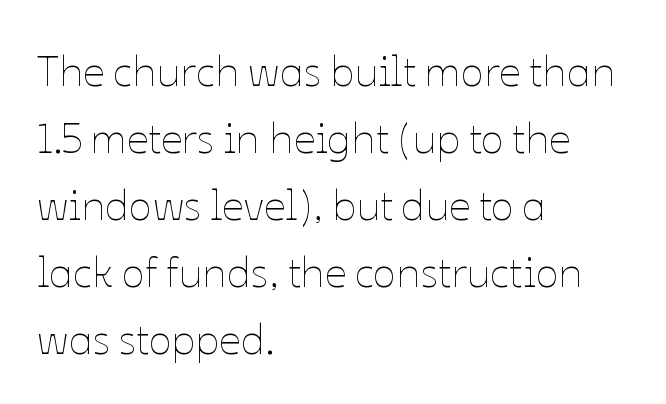
The image shows 43 px thin type, upright; set left-aligned, normal line spacing (1.56x), normal letter spacing, not underlined; low stroke contrast and a medium x-height.
